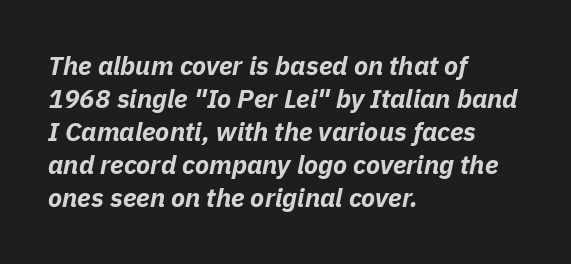
Chunky letters — that's bold for sure. Quick note: italic. Standard letterfit; no display-style spreading of the glyphs. These lines are set flush left with a ragged right edge.
